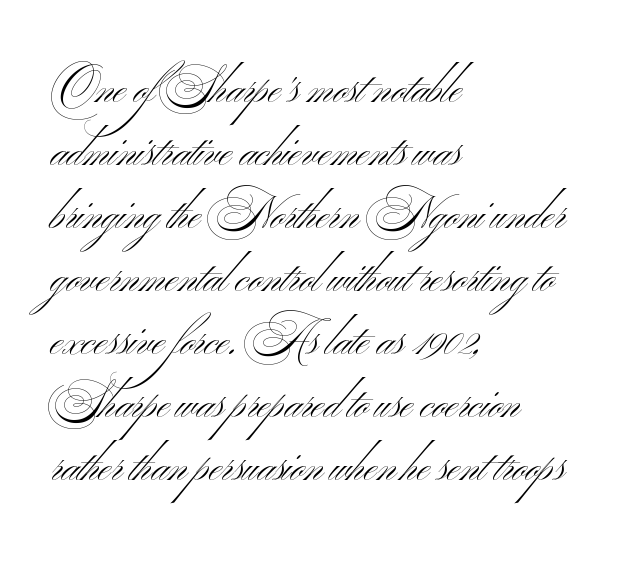
{"serif": "no", "bold": "no", "weight": "light", "width": "wide", "stroke_contrast": "medium", "x_height": "small", "monospaced": "no", "underline": "no", "align": "left", "line_spacing": "normal", "line_spacing_ratio": 1.43, "letter_spacing": "normal", "letter_spacing_em": 0.0, "glyph_px": 44}
